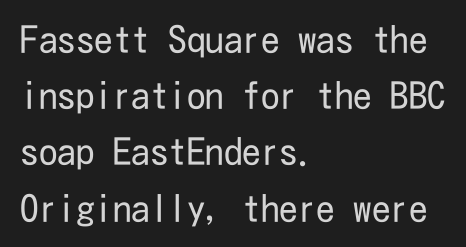
{"serif": "no", "italic": "no", "bold": "no", "weight": "regular", "width": "condensed", "stroke_contrast": "low", "x_height": "medium", "underline": "no", "align": "left", "line_spacing": "normal", "line_spacing_ratio": 1.52, "letter_spacing": "normal", "letter_spacing_em": 0.0, "glyph_px": 37}
